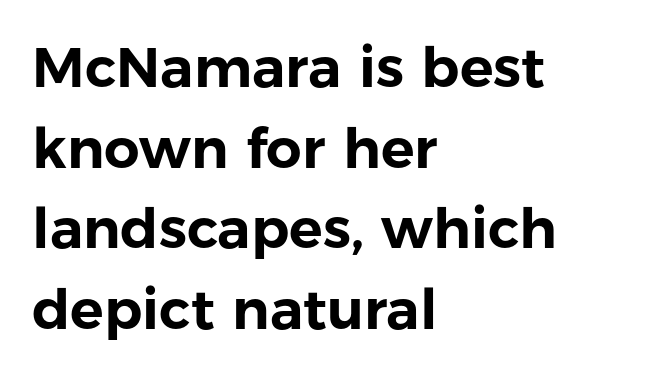
Quick note: underline off. When letters stand straight like this, we call the style roman or upright. Summary of vertical rhythm: regular, with standard interline spacing. The ragged edge is on the right, which tells us the setting is flush left. This rendering employs a face without finishing strokes, i.e., a sans-serif.
